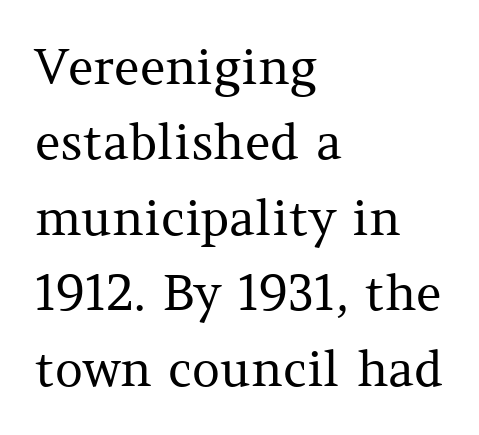
{"serif": "yes", "italic": "no", "bold": "no", "weight": "regular", "width": "normal", "stroke_contrast": "medium", "x_height": "medium", "monospaced": "no", "underline": "no", "align": "left", "line_spacing": "normal", "line_spacing_ratio": 1.54, "letter_spacing": "normal", "letter_spacing_em": 0.0, "glyph_px": 49}
